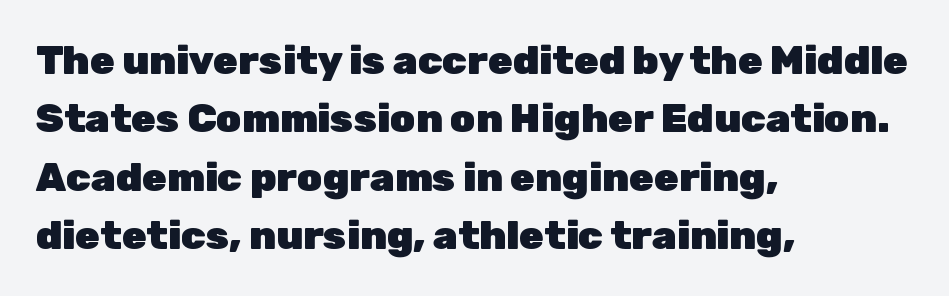
Q: Is the text bold? A: Yes.
Q: Is the text italic (slanted)? A: No, it is upright.
Q: Is the typeface a serif or a sans-serif typeface? A: Sans-serif.
Q: Is the text underlined? A: No.
Q: How is the paragraph aligned? A: Left-aligned.
Q: Is the spacing between letters normal or unusually wide? A: Normal.
Q: Is the spacing between lines tight, normal or loose? A: Normal.
Q: Width (condensed, normal, or wide)? A: Normal.
Q: Stroke contrast? A: Low.
Q: x-height? A: Medium.
Q: Monospaced? A: No.
